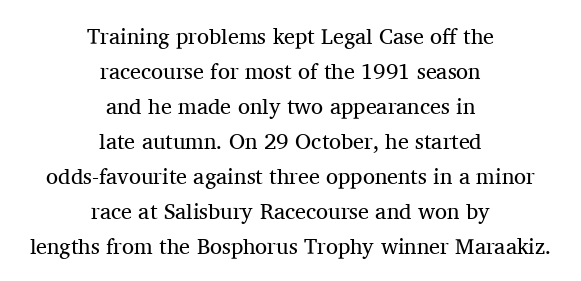
The image shows 22 px text type, upright; set centered, normal line spacing (1.59x), normal letter spacing, not underlined.
